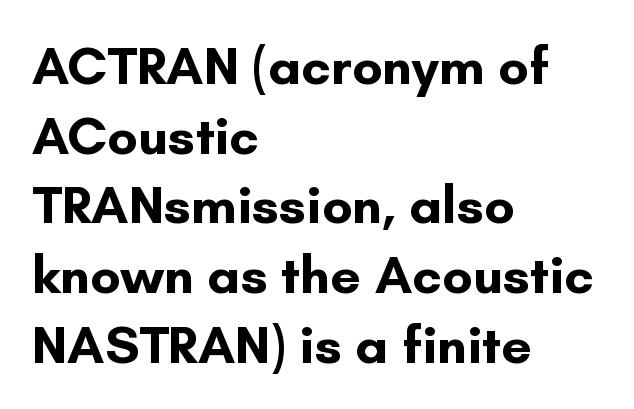
The image shows 54 px bold sans-serif type, upright; set left-aligned, normal line spacing (1.29x), normal letter spacing, not underlined; low stroke contrast and a small x-height.
